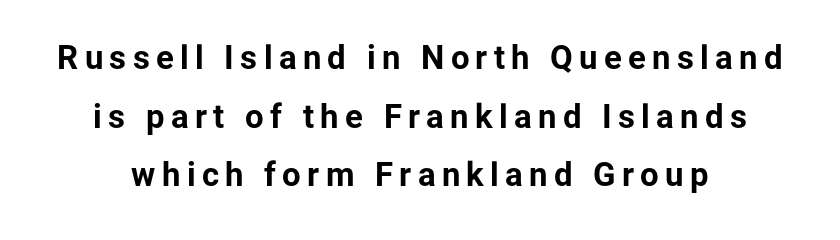
Does the copy run flush right? No — it is centered line by line. Do the letters lean? They stand straight. The font family rendered here belongs to the sans-serif group. Is this a fixed-width face? No — the glyphs have proportional, varying widths.
